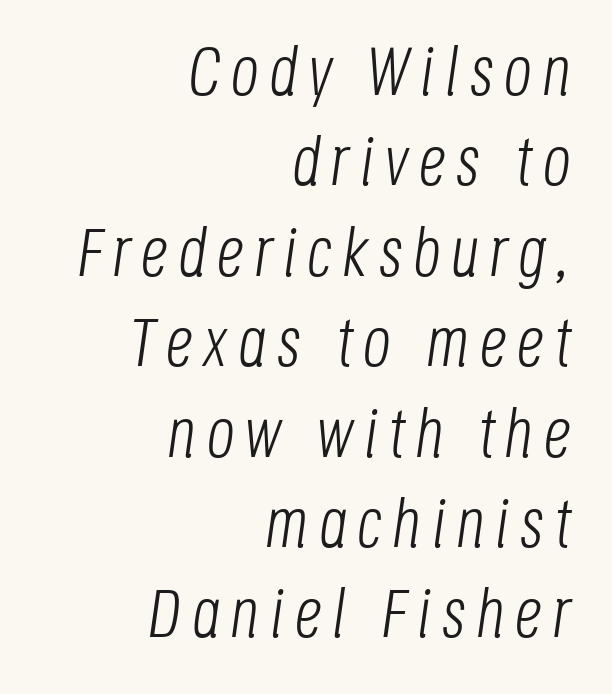
The image shows 69 px light, condensed type, italic (leaning right); set right-aligned, normal line spacing (1.31x), not underlined; low stroke contrast and a large x-height.
